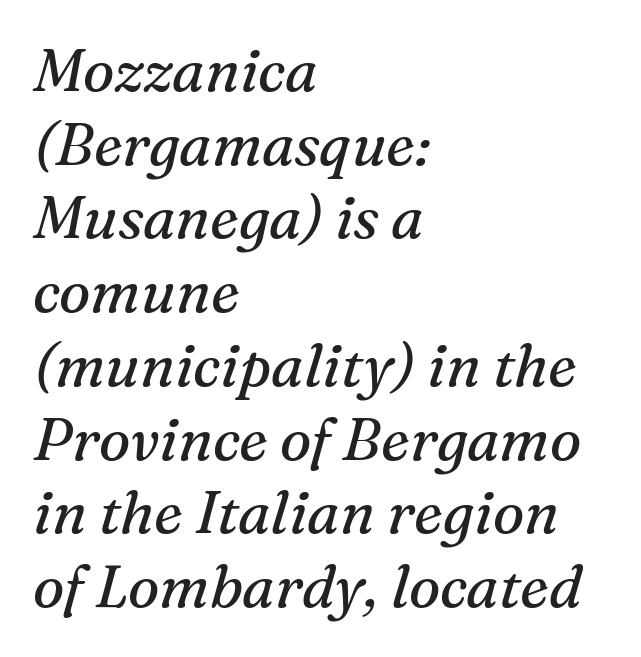
{"serif": "yes", "italic": "yes", "lean": "right", "slant_degrees": 16, "bold": "no", "weight": "regular", "width": "normal", "stroke_contrast": "medium", "x_height": "medium", "monospaced": "no", "underline": "no", "align": "left", "line_spacing": "normal", "line_spacing_ratio": 1.25, "letter_spacing": "normal", "letter_spacing_em": 0.0, "glyph_px": 59}
